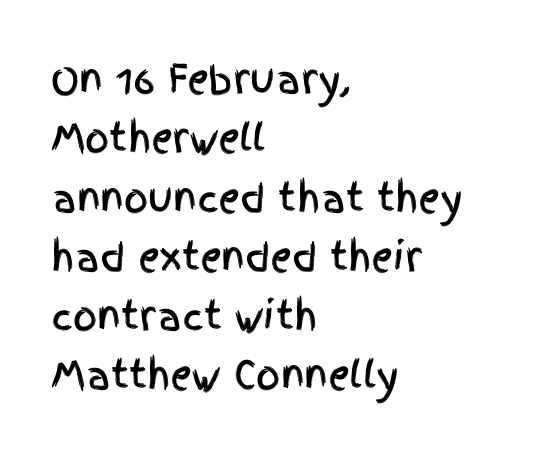
Is the letter spacing exaggerated? No — it looks like the ordinary default. The ragged edge is on the right, which tells us the setting is flush left. A bare baseline throughout the passage. Observe the absence of serifs on each vertical stroke in this sample. Summary of vertical rhythm: regular, with standard interline spacing.
